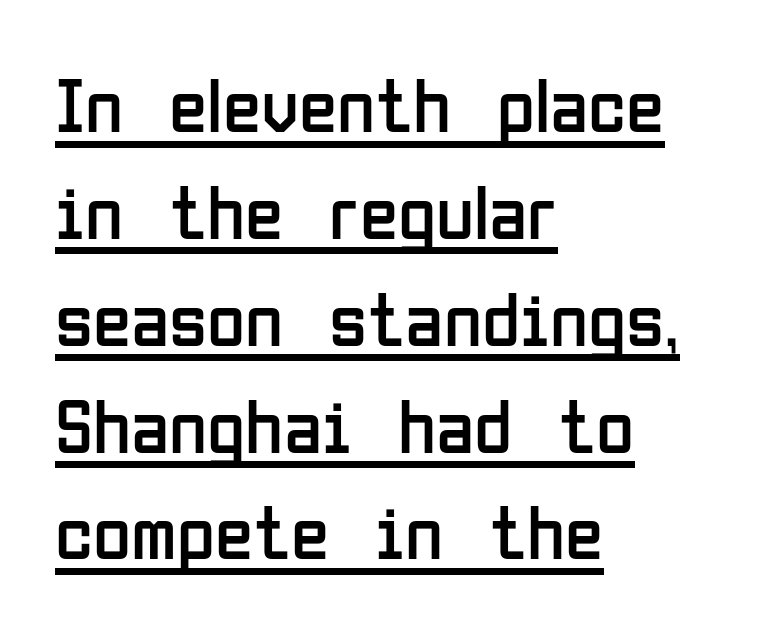
Q: Is the text bold? A: No.
Q: Is the text italic (slanted)? A: No, it is upright.
Q: Is the typeface a serif or a sans-serif typeface? A: Sans-serif.
Q: Is the text underlined? A: Yes.
Q: How is the paragraph aligned? A: Left-aligned.
Q: Is the spacing between letters normal or unusually wide? A: Normal.
Q: Is the spacing between lines tight, normal or loose? A: Normal.
Q: Width (condensed, normal, or wide)? A: Condensed.
Q: Stroke contrast? A: Low.
Q: x-height? A: Medium.
Q: Monospaced? A: No.
